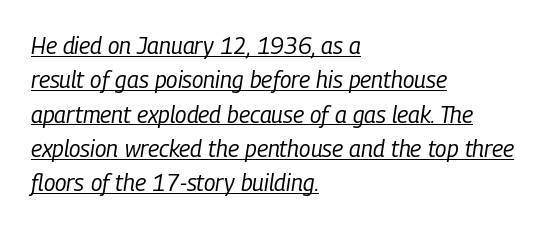
The image shows 23 px text type, italic (leaning right); set left-aligned, normal line spacing (1.49x), normal letter spacing, underlined.
